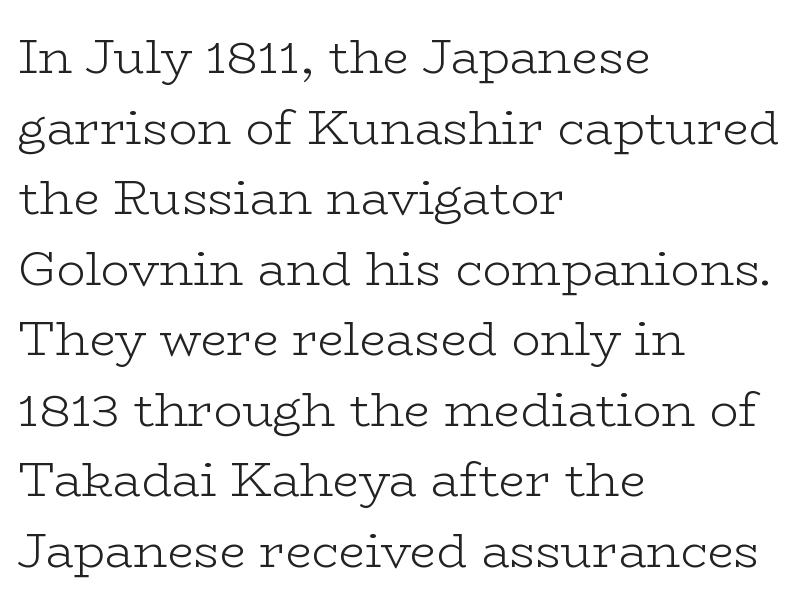
The image shows 48 px light, wide serif type, upright; set left-aligned, normal line spacing (1.47x), normal letter spacing, not underlined; low stroke contrast and a medium x-height.
